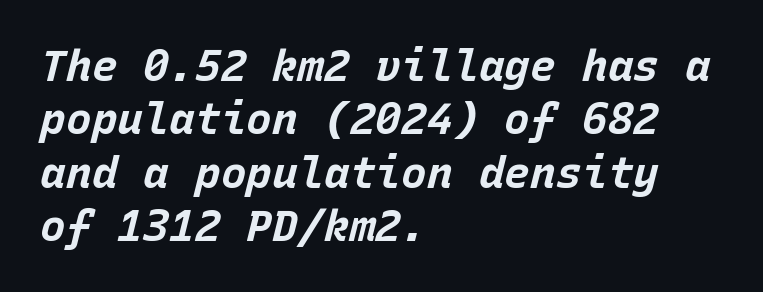
The image shows 43 px bold type, italic (leaning right), monospaced; set left-aligned, line spacing 1.24x, normal letter spacing, not underlined; low stroke contrast and a large x-height.
